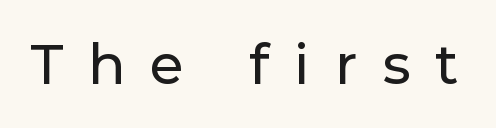
{"serif": "no", "italic": "no", "width": "normal", "stroke_contrast": "low", "x_height": "medium", "monospaced": "no", "underline": "no", "letter_spacing": "wide", "letter_spacing_em": 0.46, "glyph_px": 55}
